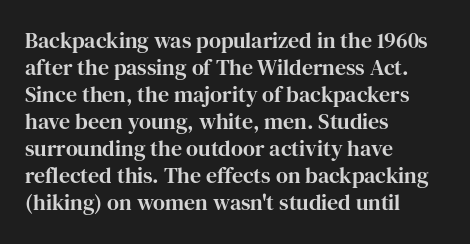
The horizontal fit of the characters is conventional and even. The typesetter chose a ragged-right arrangement here. Upright lettering throughout. The specimen omits any rule beneath the text block's lines.
